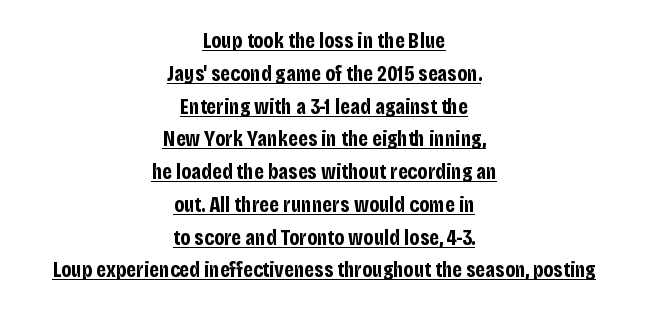
The line-height multiplier appears to be the usual default. Horizontally, the lines are justified to the midpoint only. Each word holds together tightly as a unit, with standard inter-letter gaps. Every stem runs plumb, perpendicular to the baseline.
